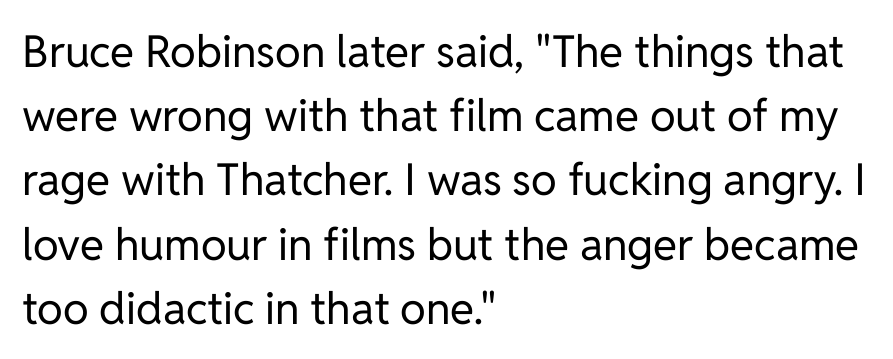
{"serif": "no", "italic": "no", "bold": "no", "weight": "regular", "width": "normal", "stroke_contrast": "low", "x_height": "medium", "monospaced": "no", "underline": "no", "align": "left", "line_spacing": "normal", "line_spacing_ratio": 1.46, "letter_spacing": "normal", "letter_spacing_em": 0.0, "glyph_px": 44}
